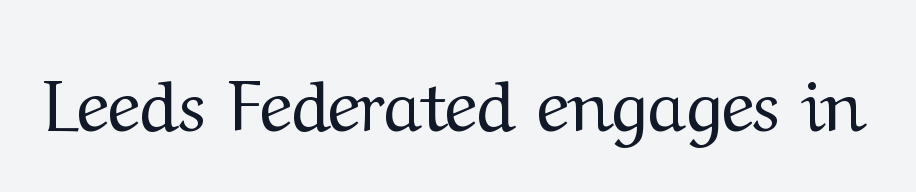
Q: Is the text bold? A: No.
Q: Is the text italic (slanted)? A: No, it is upright.
Q: Is the typeface a serif or a sans-serif typeface? A: Serif.
Q: Is the text underlined? A: No.
Q: Is the spacing between letters normal or unusually wide? A: Normal.
Q: Width (condensed, normal, or wide)? A: Normal.
Q: Stroke contrast? A: Medium.
Q: x-height? A: Medium.
Q: Monospaced? A: No.
